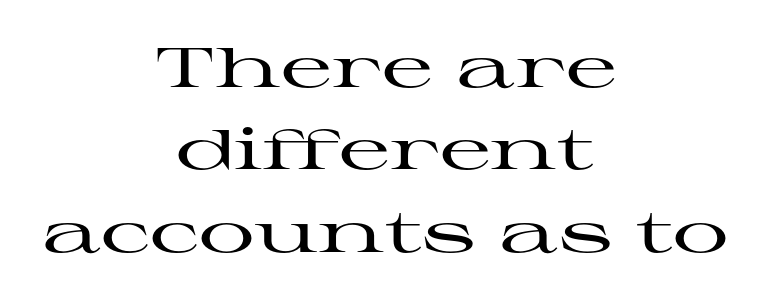
A typesetter would call this proportional, since set widths differ per character. Vertical strokes here are truly vertical. Letter spacing: default. Vertically, the passage feels balanced, rows spaced as you'd expect.
